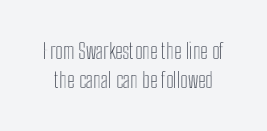
{"italic": "no", "underline": "no", "line_spacing": "normal", "line_spacing_ratio": 1.37, "letter_spacing": "normal", "letter_spacing_em": 0.0, "glyph_px": 21}
